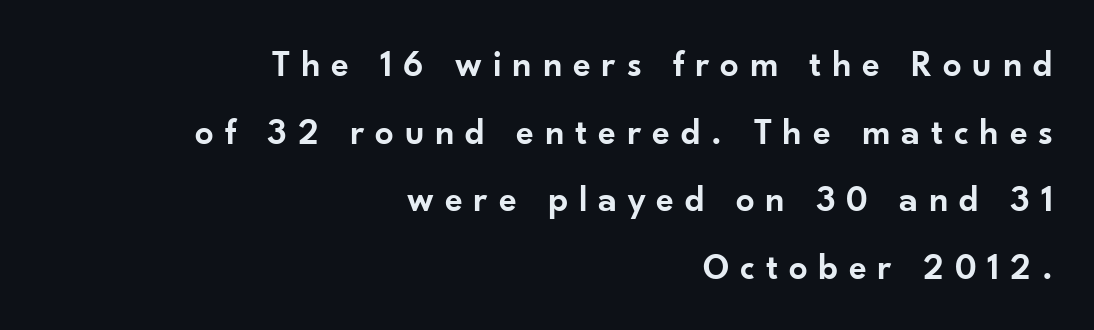
You could not count columns in this text — the font is proportionally spaced. Does the copy run flush right? Yes — the right margin is perfectly even. Compared with an ordinary text face, these strokes are moderately heavier — a semibold. Lines of text with bare space underneath. Nope, no serifs anywhere on these letters.
